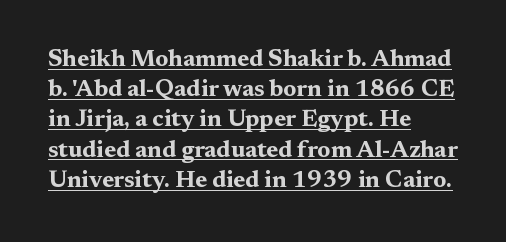
Q: Is the text bold? A: Yes.
Q: Is the text italic (slanted)? A: No, it is upright.
Q: Is the text underlined? A: Yes.
Q: How is the paragraph aligned? A: Left-aligned.
Q: Is the spacing between letters normal or unusually wide? A: Normal.
Q: Is the spacing between lines tight, normal or loose? A: Normal.
